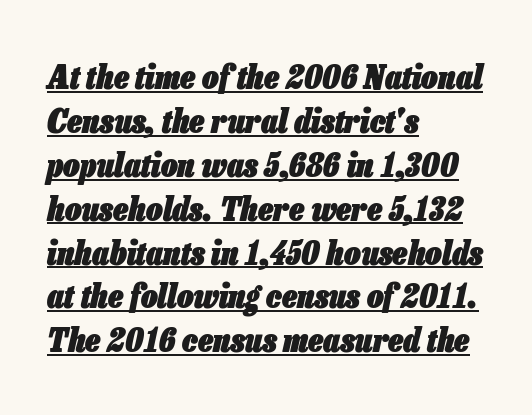
The image shows 33 px heavy, condensed type, italic (leaning right); set left-aligned, normal line spacing (1.33x), normal letter spacing, underlined; low stroke contrast and a medium x-height.
